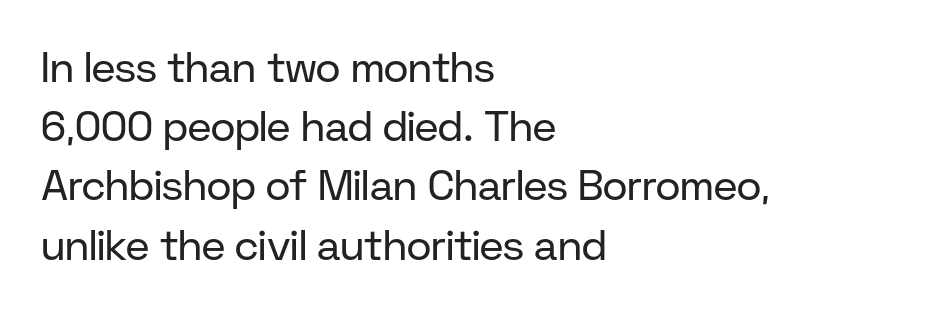
{"serif": "no", "italic": "no", "bold": "no", "weight": "regular", "width": "normal", "stroke_contrast": "low", "x_height": "medium", "monospaced": "no", "underline": "no", "align": "left", "line_spacing": "normal", "line_spacing_ratio": 1.41, "letter_spacing": "normal", "letter_spacing_em": 0.0, "glyph_px": 42}
